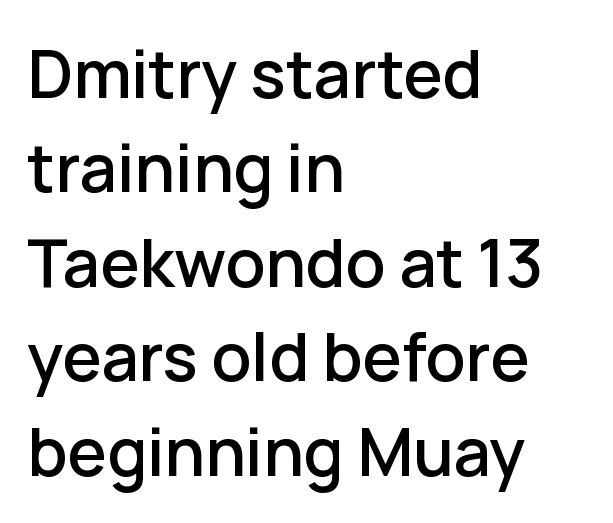
Q: Is the text italic (slanted)? A: No, it is upright.
Q: Is the typeface a serif or a sans-serif typeface? A: Sans-serif.
Q: Is the text underlined? A: No.
Q: How is the paragraph aligned? A: Left-aligned.
Q: Is the spacing between letters normal or unusually wide? A: Normal.
Q: Is the spacing between lines tight, normal or loose? A: Normal.
Q: Width (condensed, normal, or wide)? A: Normal.
Q: Stroke contrast? A: Low.
Q: x-height? A: Medium.
Q: Monospaced? A: No.
